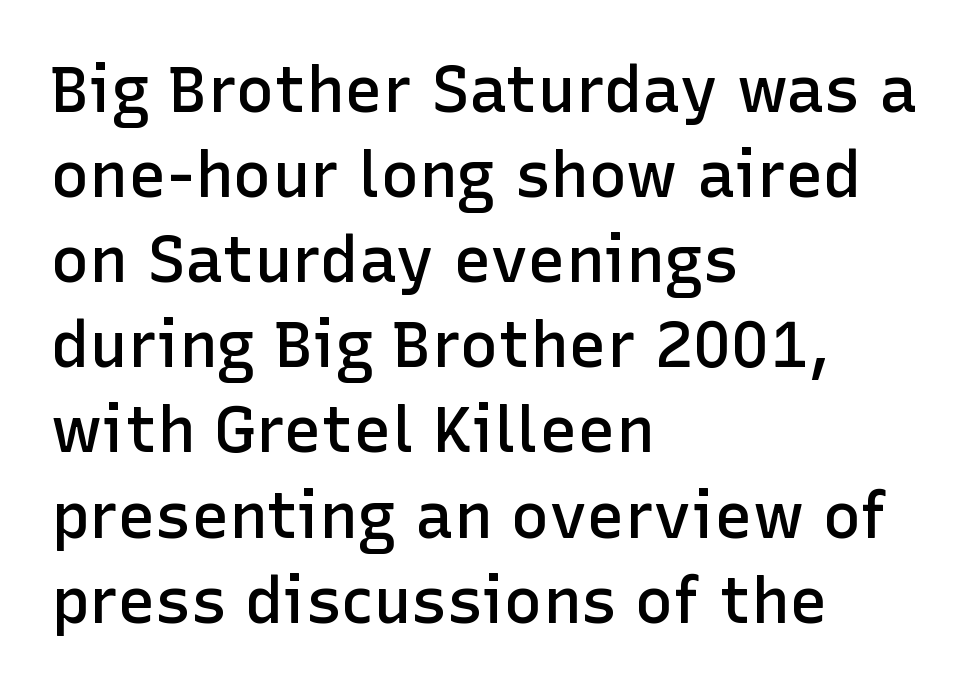
Inter-character spacing is left at the font's built-in metrics. The passage is arranged the way most books set body copy — flush left. The typography opts for an upright posture over an oblique one. The passage shown is not underscored anywhere. Note the varied advance widths — an 'i' is clearly narrower than an 'm'.
